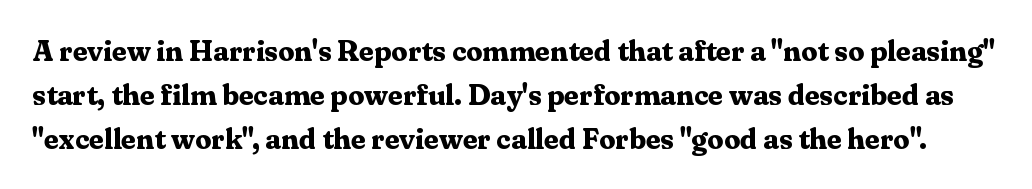
The image shows 29 px bold serif type, upright; set normal line spacing (1.51x), normal letter spacing, not underlined; medium stroke contrast and a medium x-height.
